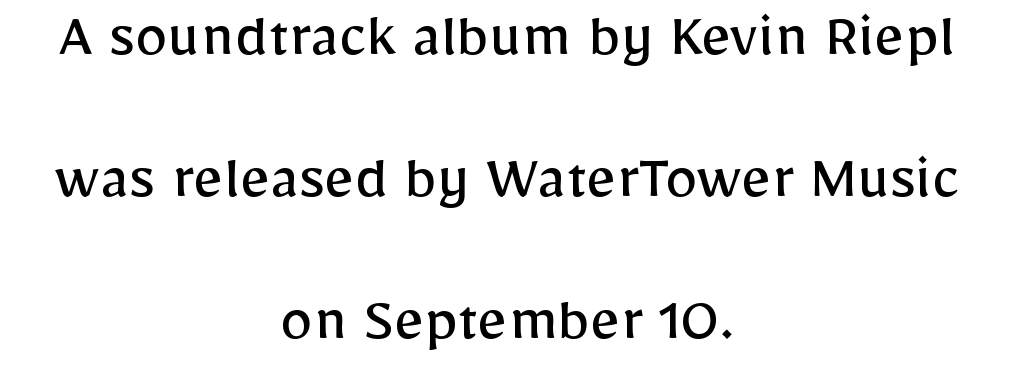
The image shows 66 px regular-weight sans-serif type, upright; set centered, loose line spacing (2.15x), normal letter spacing, not underlined; low stroke contrast and a medium x-height.
